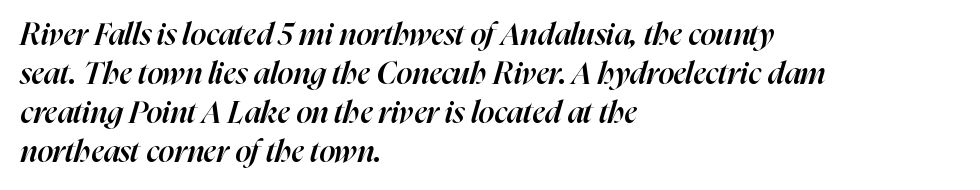
Q: Is the text bold? A: Semi-bold.
Q: Is the text italic (slanted)? A: Yes, it leans right by about 16 degrees.
Q: Is the text underlined? A: No.
Q: How is the paragraph aligned? A: Left-aligned.
Q: Is the spacing between letters normal or unusually wide? A: Normal.
Q: Is the spacing between lines tight, normal or loose? A: Normal.
Q: Width (condensed, normal, or wide)? A: Normal.
Q: Stroke contrast? A: High.
Q: x-height? A: Medium.
Q: Monospaced? A: No.
